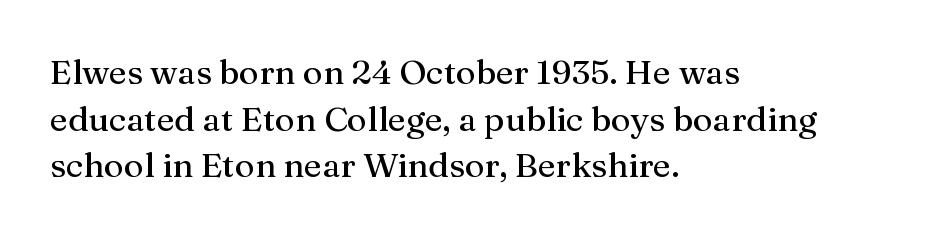
{"serif": "yes", "italic": "no", "width": "normal", "stroke_contrast": "medium", "x_height": "medium", "monospaced": "no", "underline": "no", "align": "left", "line_spacing": "normal", "line_spacing_ratio": 1.37, "letter_spacing": "normal", "letter_spacing_em": 0.0, "glyph_px": 34}
